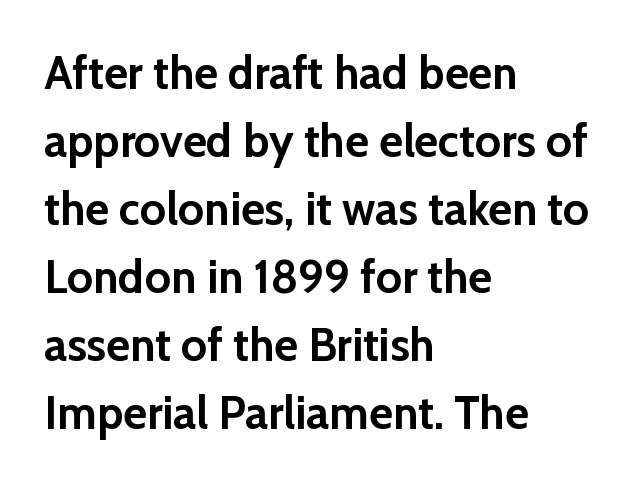
The image shows 46 px semibold sans-serif type, upright; set left-aligned, normal line spacing (1.48x), normal letter spacing, not underlined; low stroke contrast and a medium x-height.
